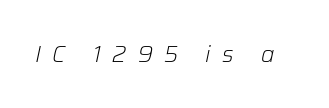
Letters rest on an invisible, unmarked baseline. Rendered with sloped, italic letterforms. Unbolded letterforms with no extra heft. How are the letters spaced? Widely, with obvious added tracking.
